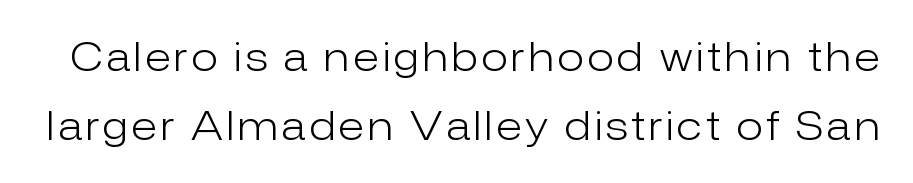
{"serif": "no", "italic": "no", "bold": "no", "weight": "light", "width": "normal", "stroke_contrast": "low", "x_height": "medium", "monospaced": "no", "underline": "no", "line_spacing_ratio": 1.76, "glyph_px": 39}
